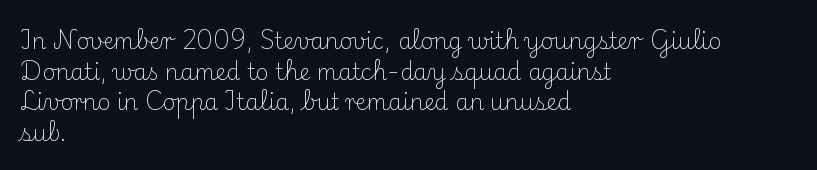
Here the glyphs are tracked normally, forming tight word shapes. This sample keeps an unexceptional amount of space between lines. Every character sits straight up, as roman type does. Each stroke keeps to a modest, everyday thickness or less. This rendering uses left alignment, leaving the right contour irregular. Descenders are the only things crossing below the line.
